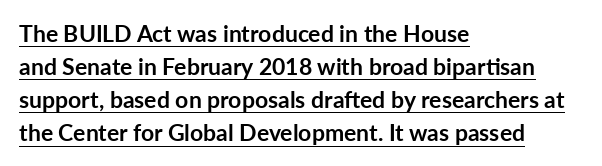
Compared with typical paragraphs, the rows here are spaced about the same. Chunky letters — that's bold for sure. Italic: no, the glyphs are upright roman. The horizontal fit of the characters is conventional and even.
